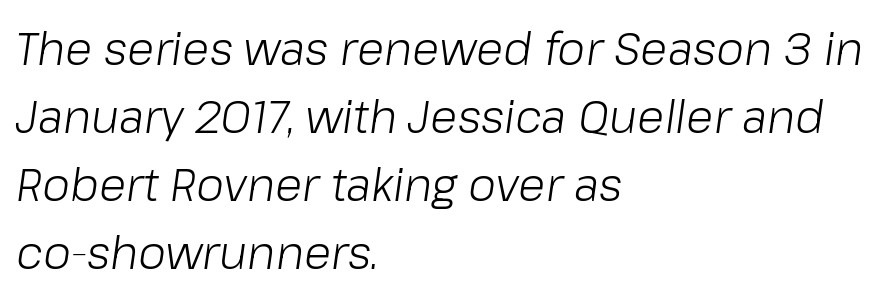
One-word summary of the alignment: left. The font is comparable to plain body text, perhaps lighter. What stands out about the letter spacing? Nothing — it is the standard amount. Think of a printed novel: that variable character pitch is what you see here. One glance says typical: line gaps are just what's usual. Does the lettering tilt? It does — this is italic.
